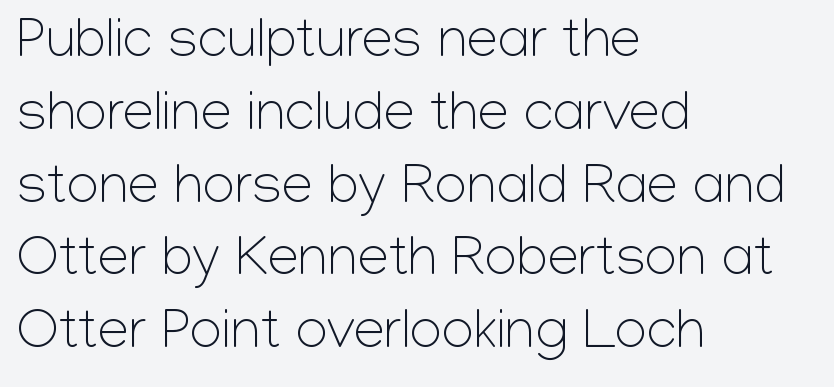
The image shows 56 px light sans-serif type, upright; set left-aligned, normal line spacing (1.3x), normal letter spacing, not underlined; low stroke contrast and a medium x-height.
